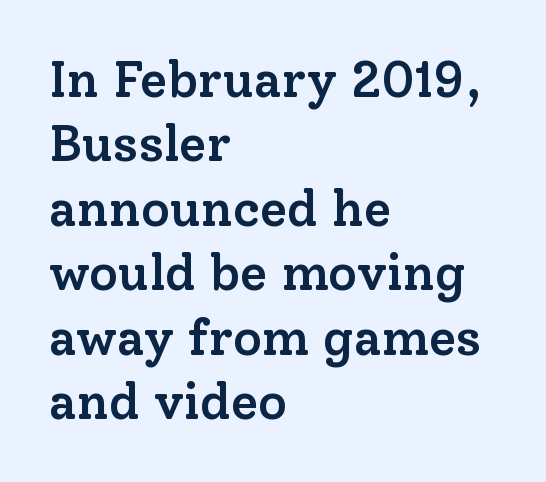
The image shows 50 px semibold serif type, upright; set left-aligned, normal line spacing (1.29x), normal letter spacing, not underlined; low stroke contrast and a medium x-height.
